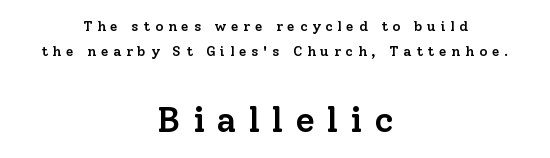
The image shows 36 px semibold serif type, upright; set centered, line spacing 1.82x, unusually wide letter spacing (+0.34 em), not underlined; the second (bottom) block is 2.57x larger; low stroke contrast and a medium x-height.
